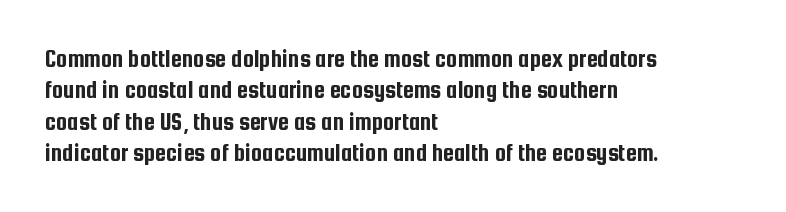
{"italic": "no", "underline": "no", "align": "left", "line_spacing": "normal", "line_spacing_ratio": 1.26, "letter_spacing": "normal", "letter_spacing_em": 0.0, "glyph_px": 25}
